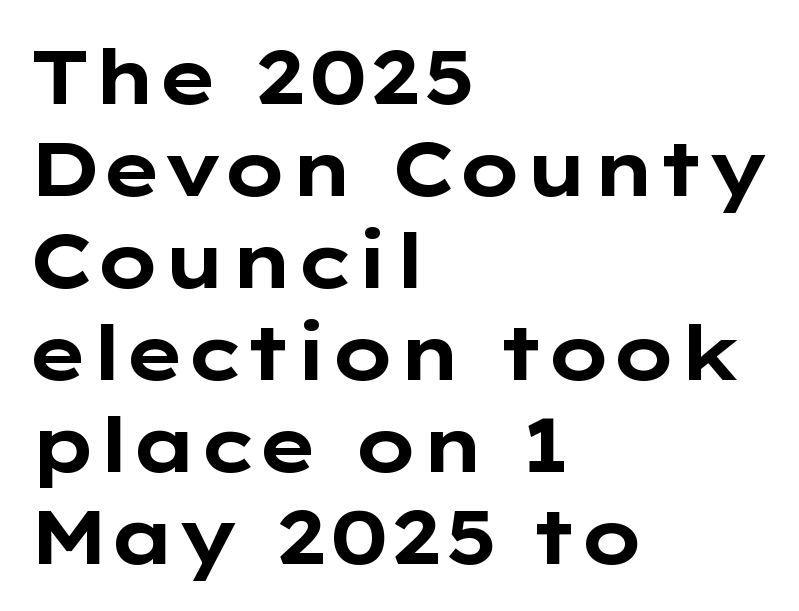
Is this a sans? Yes — the strokes have no serifs. Glyph-to-glyph distance matches everyday printed text. A clean baseline with only descenders dipping below it. The strokes are fattened all the way to bold. Proportional: the letters do not fall into vertical columns.
